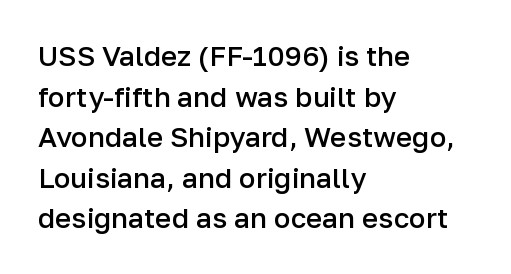
{"serif": "no", "italic": "no", "bold": "semi", "weight": "semibold", "width": "normal", "stroke_contrast": "low", "x_height": "medium", "monospaced": "no", "underline": "no", "align": "left", "line_spacing": "normal", "line_spacing_ratio": 1.45, "letter_spacing": "normal", "letter_spacing_em": 0.0, "glyph_px": 28}
